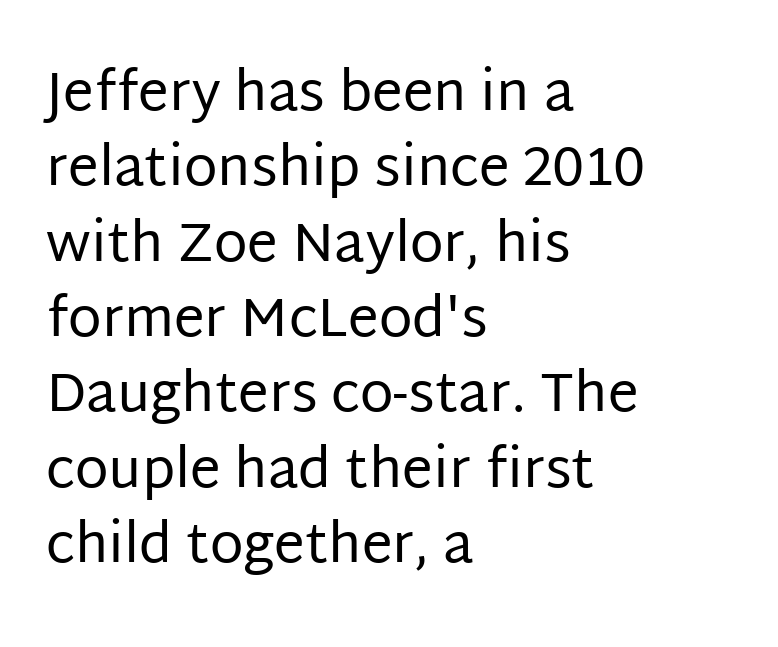
The image shows 55 px regular-weight sans-serif type, upright; set left-aligned, normal line spacing (1.37x), normal letter spacing, not underlined; low stroke contrast and a large x-height.
